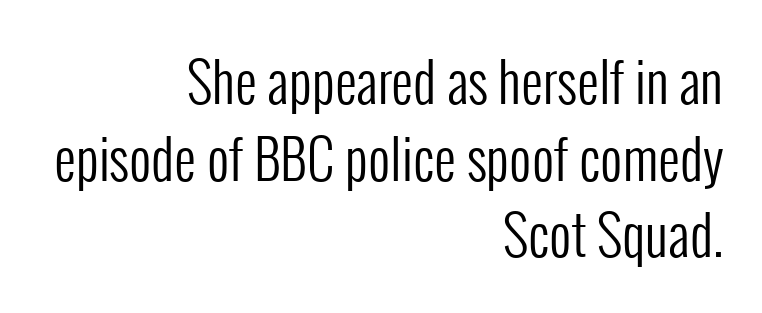
Posture: vertical. A sans-serif font was chosen for this passage. On a weight scale, this lands at 450 or below. Proportional: the letters do not fall into vertical columns. Leftover space on each line is placed entirely before the opening word. The zone under the glyphs is completely vacant.
